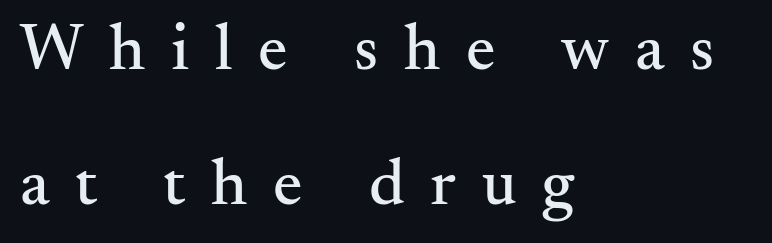
{"serif": "yes", "italic": "no", "width": "normal", "stroke_contrast": "medium", "x_height": "small", "monospaced": "no", "underline": "no", "align": "left", "line_spacing": "loose", "line_spacing_ratio": 2.05, "letter_spacing": "wide", "letter_spacing_em": 0.39, "glyph_px": 66}
